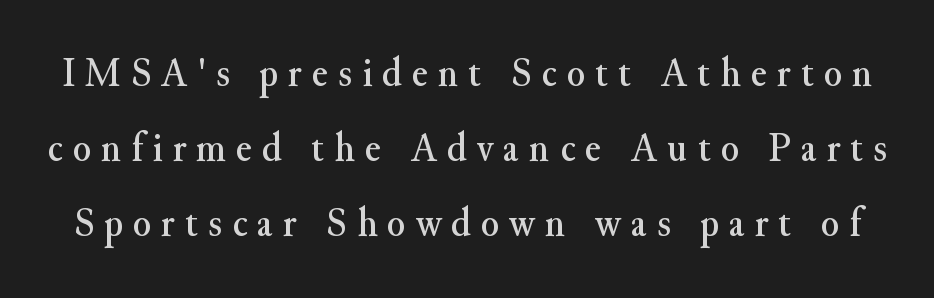
The image shows 42 px serif type, upright; set line spacing 1.78x, unusually wide letter spacing (+0.24 em), not underlined; medium stroke contrast and a small x-height.
